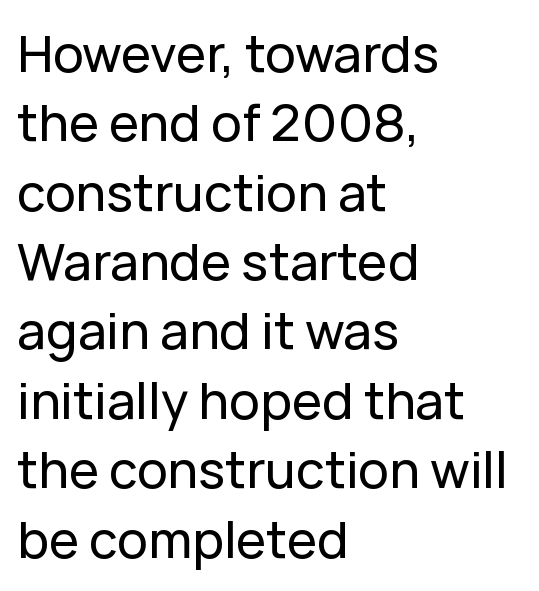
The lines are quadded left. Here the designer chose a conventional face with non-uniform glyph widths. Every stem runs plumb, perpendicular to the baseline. Each word holds together tightly as a unit, with standard inter-letter gaps. Classification — sans serif. Does the leading feel generous? No, just average.
